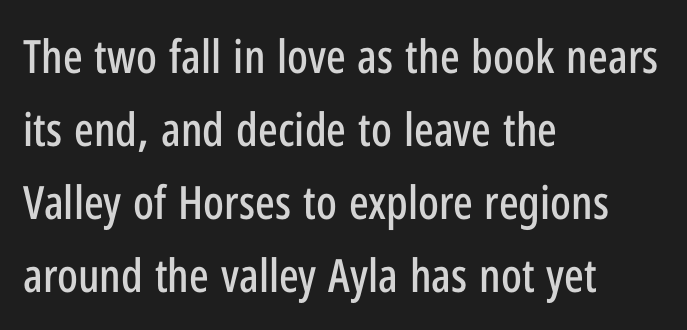
Q: Is the text italic (slanted)? A: No, it is upright.
Q: Is the typeface a serif or a sans-serif typeface? A: Sans-serif.
Q: Is the text underlined? A: No.
Q: How is the paragraph aligned? A: Left-aligned.
Q: Is the spacing between letters normal or unusually wide? A: Normal.
Q: Is the spacing between lines tight, normal or loose? A: Normal.
Q: Width (condensed, normal, or wide)? A: Condensed.
Q: Stroke contrast? A: Low.
Q: x-height? A: Medium.
Q: Monospaced? A: No.
